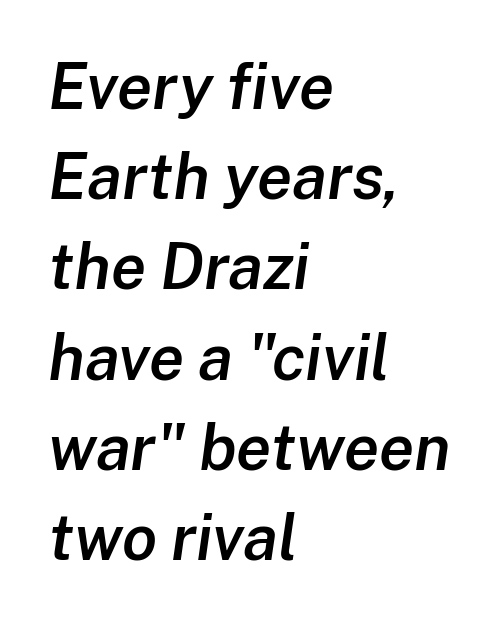
Q: Is the text bold? A: Semi-bold.
Q: Is the text italic (slanted)? A: Yes, it leans right by about 8 degrees.
Q: Is the text underlined? A: No.
Q: How is the paragraph aligned? A: Left-aligned.
Q: Is the spacing between letters normal or unusually wide? A: Normal.
Q: Is the spacing between lines tight, normal or loose? A: Normal.
Q: Width (condensed, normal, or wide)? A: Normal.
Q: Stroke contrast? A: Low.
Q: x-height? A: Medium.
Q: Monospaced? A: No.
